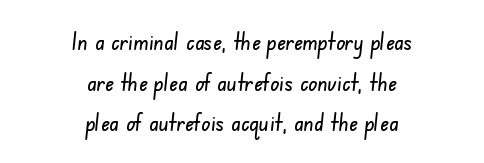
The image shows 24 px text type; set centered, normal line spacing (1.69x), normal letter spacing, not underlined.
